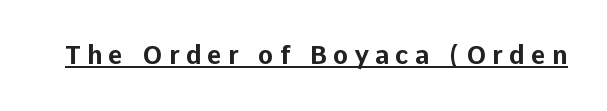
The image shows 25 px bold type, upright; set unusually wide letter spacing (+0.25 em), underlined.
